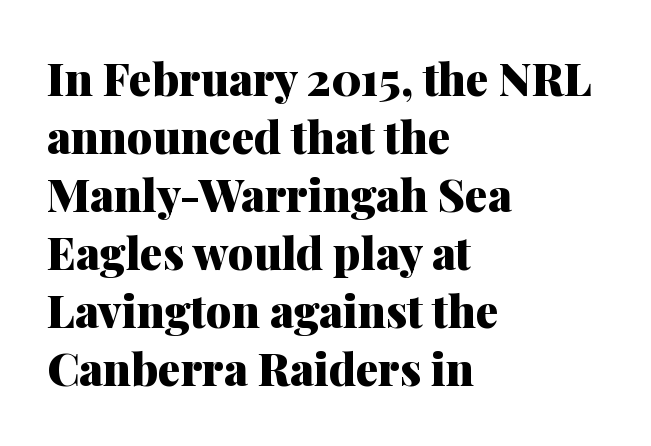
The image shows 45 px heavy serif type, upright; set left-aligned, normal line spacing (1.29x), normal letter spacing, not underlined; medium stroke contrast and a medium x-height.
